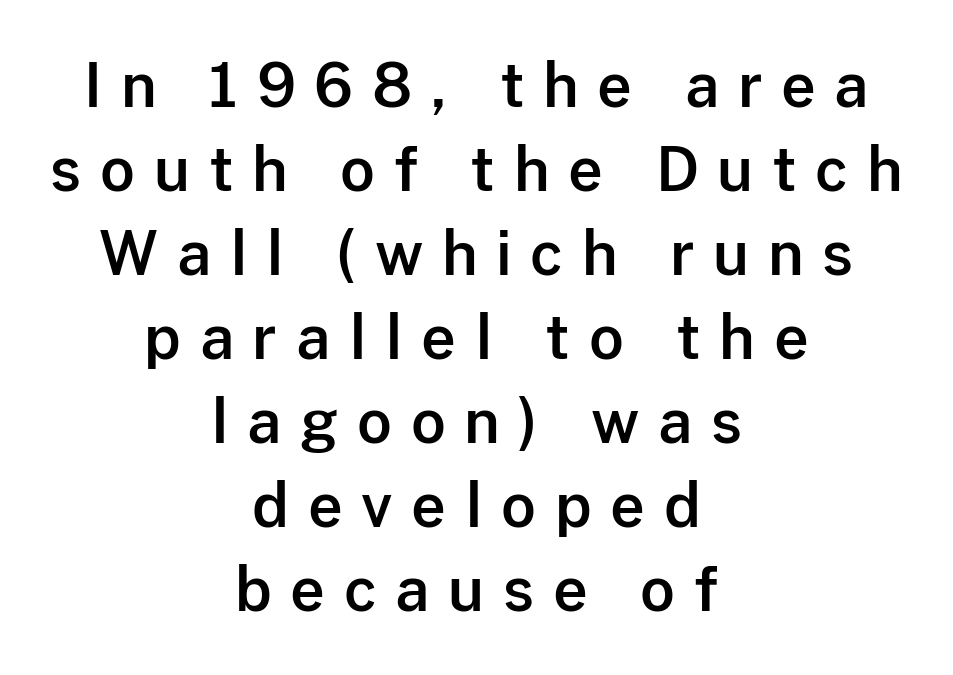
The image shows 60 px sans-serif type, upright; set centered, normal line spacing (1.4x), unusually wide letter spacing (+0.31 em), not underlined; low stroke contrast and a medium x-height.
